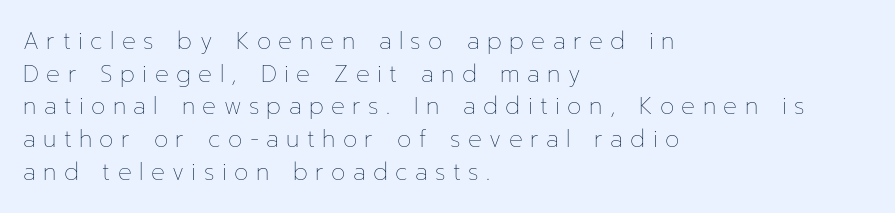
Leading: standard. The horizontal fit of the characters is loose and conspicuously gappy. Horizontal alignment here is leftward, the default for most running prose. Beneath every word, the page is bare. The letters stand straight up with perfectly vertical stems.
